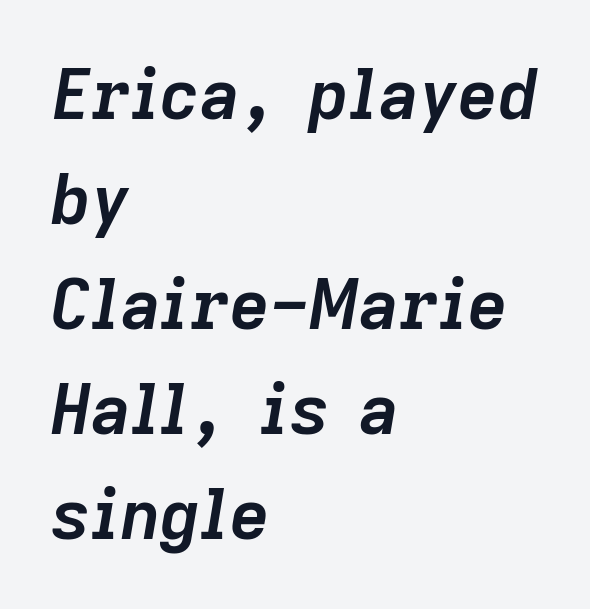
The image shows 69 px semibold type, italic (leaning right); set left-aligned, normal line spacing (1.52x), normal letter spacing, not underlined; low stroke contrast and a medium x-height.
